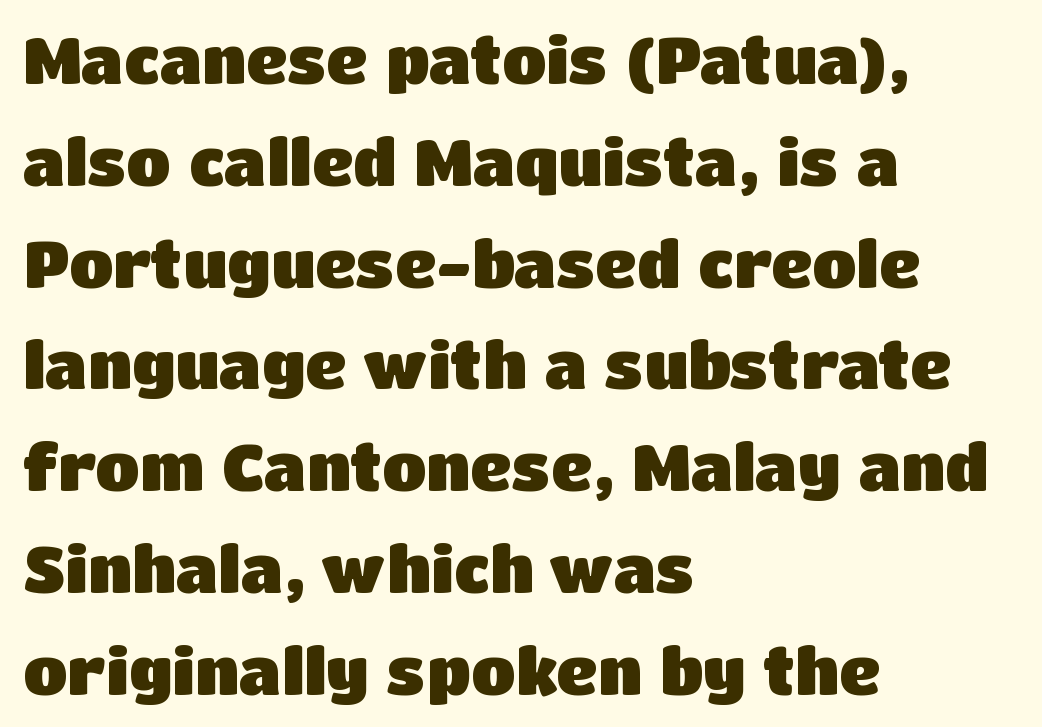
Is this a fixed-width face? No — the glyphs have proportional, varying widths. Whoever set this chose a conventional vertical rhythm. Does the type have serifs? No, each stem ends abruptly. Lines of text with bare space underneath. One-word summary of the alignment: left.
